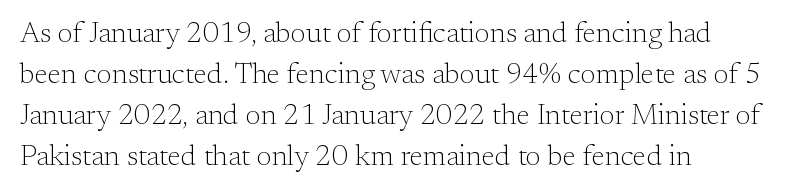
The weight would be labelled regular, book, light, or lighter still. Tall strokes in this sample are plumb rather than angled. Teacher's note: observe the even left margin — that is flush-left alignment. You could not count columns in this text — the font is proportionally spaced. The passage shown has conventional tracking throughout.
